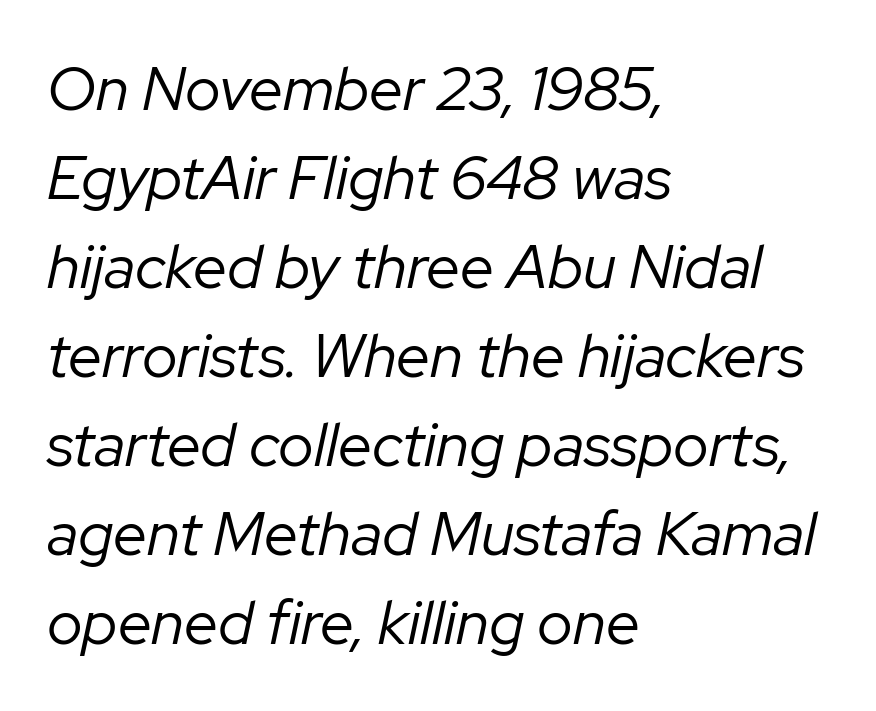
Q: Is the text bold? A: No.
Q: Is the text italic (slanted)? A: Yes, it leans right by about 12 degrees.
Q: Is the text underlined? A: No.
Q: How is the paragraph aligned? A: Left-aligned.
Q: Is the spacing between letters normal or unusually wide? A: Normal.
Q: Is the spacing between lines tight, normal or loose? A: Normal.
Q: Width (condensed, normal, or wide)? A: Normal.
Q: Stroke contrast? A: Low.
Q: x-height? A: Medium.
Q: Monospaced? A: No.
